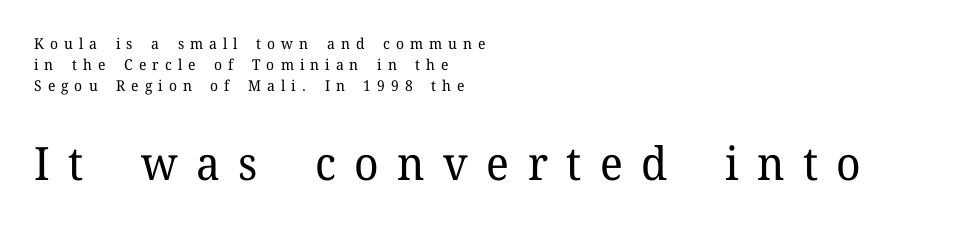
The image shows 46 px regular-weight serif type, upright; set left-aligned, normal line spacing (1.4x), unusually wide letter spacing (+0.4 em), not underlined; the second (bottom) block is 3.07x larger; low stroke contrast and a medium x-height.
